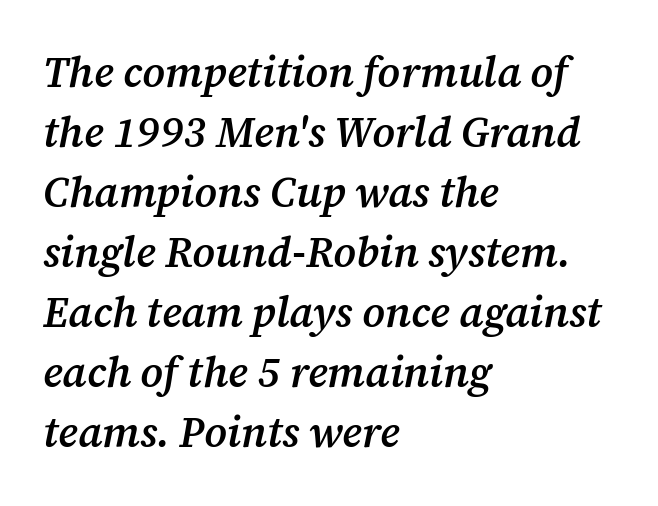
A classic flush-left, rag-right setting is used for this passage. The letters advance in unequal steps, a hallmark of proportional type. A typesetter would call this leading conventional body-copy spacing. The rendering uses a semibold face; strokes are thickened but not to full bold.
